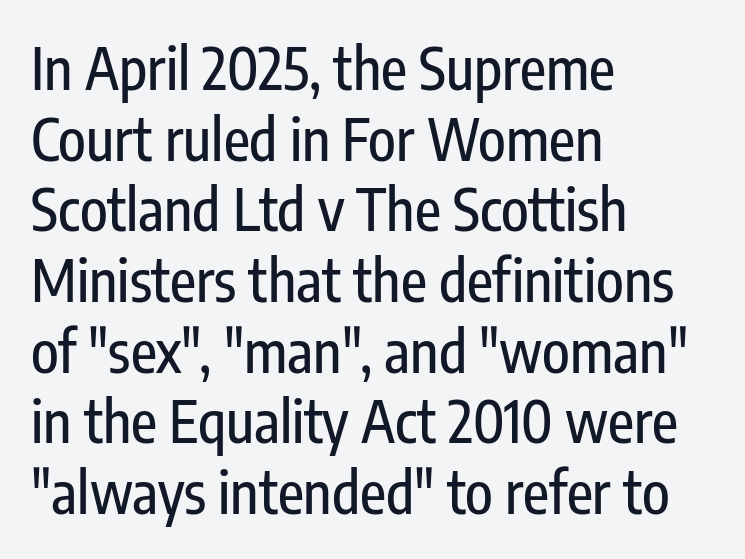
Q: Is the text italic (slanted)? A: No, it is upright.
Q: Is the typeface a serif or a sans-serif typeface? A: Sans-serif.
Q: Is the text underlined? A: No.
Q: How is the paragraph aligned? A: Left-aligned.
Q: Is the spacing between letters normal or unusually wide? A: Normal.
Q: Width (condensed, normal, or wide)? A: Condensed.
Q: Stroke contrast? A: Low.
Q: x-height? A: Medium.
Q: Monospaced? A: No.
